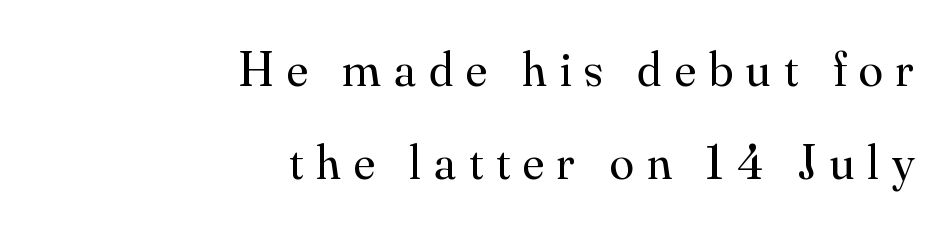
{"serif": "yes", "italic": "no", "bold": "no", "weight": "regular", "width": "normal", "stroke_contrast": "medium", "x_height": "small", "monospaced": "no", "underline": "no", "align": "right", "line_spacing_ratio": 1.89, "letter_spacing": "wide", "letter_spacing_em": 0.27, "glyph_px": 49}
